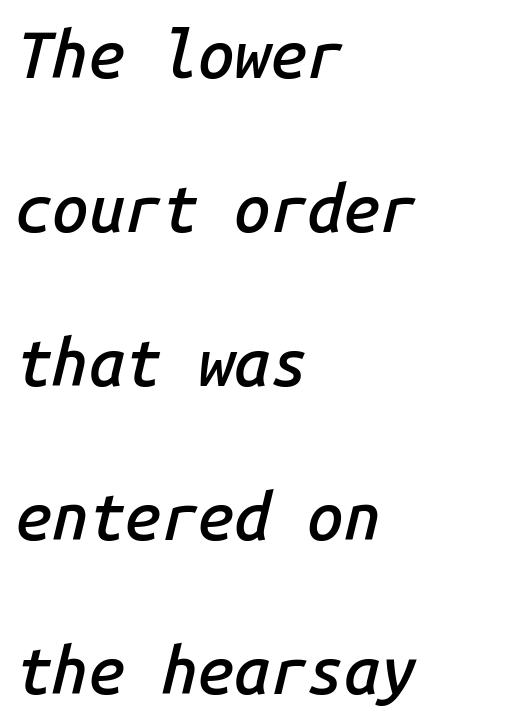
The image shows 65 px semibold type, italic (leaning right), monospaced; set left-aligned, loose line spacing (2.37x), normal letter spacing, not underlined; low stroke contrast and a medium x-height.
